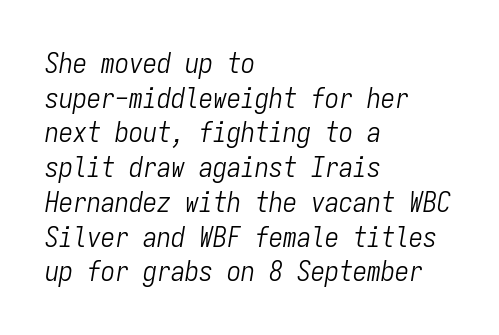
{"italic": "yes", "lean": "right", "slant_degrees": 9, "bold": "no", "weight": "light", "width": "condensed", "stroke_contrast": "low", "x_height": "medium", "monospaced": "yes", "underline": "no", "align": "left", "line_spacing_ratio": 1.24, "letter_spacing": "normal", "letter_spacing_em": 0.0, "glyph_px": 28}
